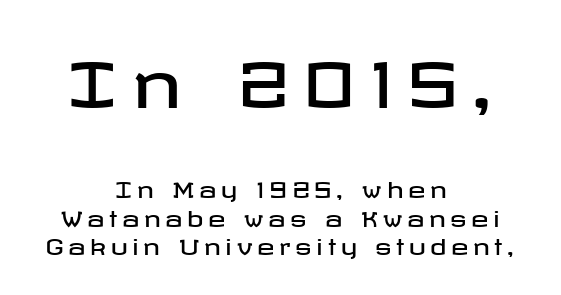
The image shows 62 px wide sans-serif type, upright; set centered, normal line spacing (1.35x), unusually wide letter spacing (+0.22 em), not underlined; the first (top) block is 2.95x larger; low stroke contrast and a medium x-height.
